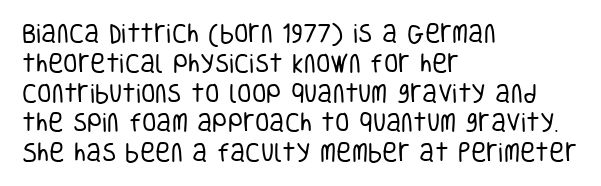
Quick note: interline space is typical. Nothing unusual about the tracking: characters are spaced as the font intends. Unmarked baselines from the first word to the last. No italicization has been applied; the sample stays upright.
